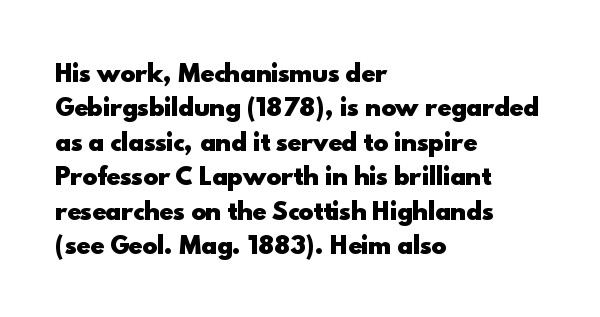
{"italic": "no", "bold": "yes", "underline": "no", "align": "left", "line_spacing": "normal", "line_spacing_ratio": 1.5, "letter_spacing": "normal", "letter_spacing_em": 0.0, "glyph_px": 23}
